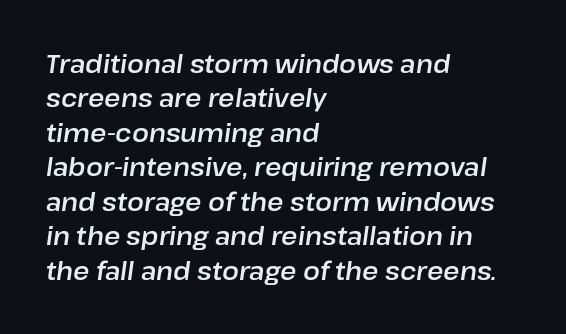
The image shows 25 px text type, italic (leaning right); set left-aligned, normal line spacing (1.38x), normal letter spacing, not underlined.
